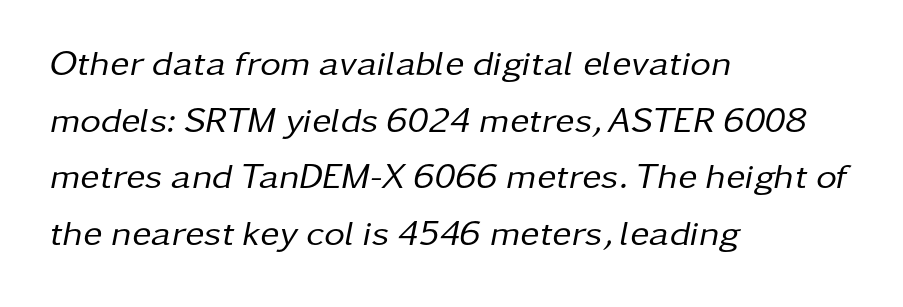
Q: Is the text bold? A: No.
Q: Is the text italic (slanted)? A: Yes, it leans right by about 11 degrees.
Q: Is the text underlined? A: No.
Q: How is the paragraph aligned? A: Left-aligned.
Q: Is the spacing between letters normal or unusually wide? A: Normal.
Q: Is the spacing between lines tight, normal or loose? A: Normal.
Q: Width (condensed, normal, or wide)? A: Normal.
Q: Stroke contrast? A: Low.
Q: x-height? A: Medium.
Q: Monospaced? A: No.
